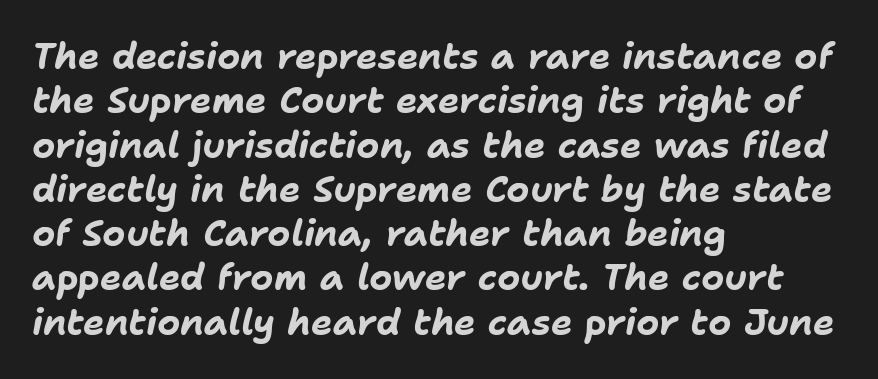
The image shows 36 px bold type, italic (leaning right); set left-aligned, line spacing 1.23x, normal letter spacing, not underlined; low stroke contrast and a medium x-height.
